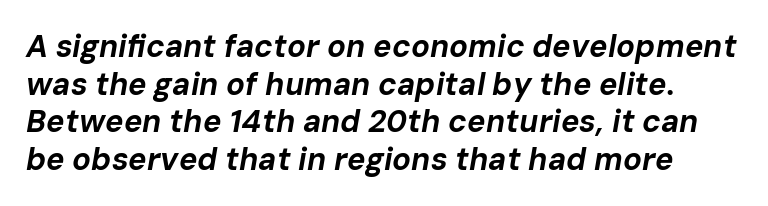
Q: Is the text bold? A: Yes.
Q: Is the text italic (slanted)? A: Yes, it leans right by about 10 degrees.
Q: Is the text underlined? A: No.
Q: Is the spacing between letters normal or unusually wide? A: Normal.
Q: Width (condensed, normal, or wide)? A: Normal.
Q: Stroke contrast? A: Low.
Q: x-height? A: Medium.
Q: Monospaced? A: No.
